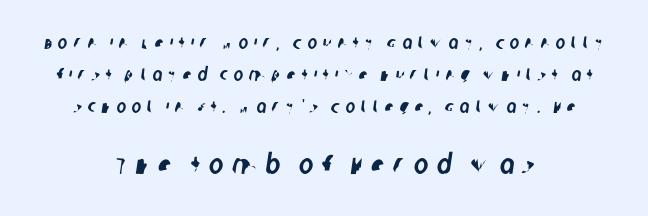
Q: Is the text underlined? A: No.
Q: How is the paragraph aligned? A: Centered.
Q: Is the spacing between letters normal or unusually wide? A: Unusually wide.
Q: Which block of text is set in a larger size, the first (top) or the second (bottom)? A: The second (bottom) one.
